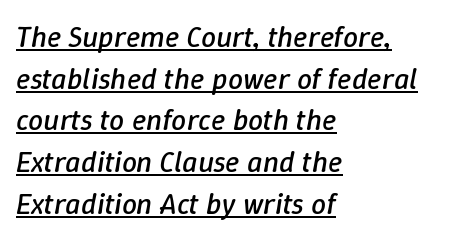
Q: Is the text bold? A: No.
Q: Is the text italic (slanted)? A: Yes, it leans right by about 9 degrees.
Q: Is the text underlined? A: Yes.
Q: How is the paragraph aligned? A: Left-aligned.
Q: Is the spacing between letters normal or unusually wide? A: Normal.
Q: Is the spacing between lines tight, normal or loose? A: Normal.
Q: Width (condensed, normal, or wide)? A: Normal.
Q: Stroke contrast? A: Low.
Q: x-height? A: Medium.
Q: Monospaced? A: No.
